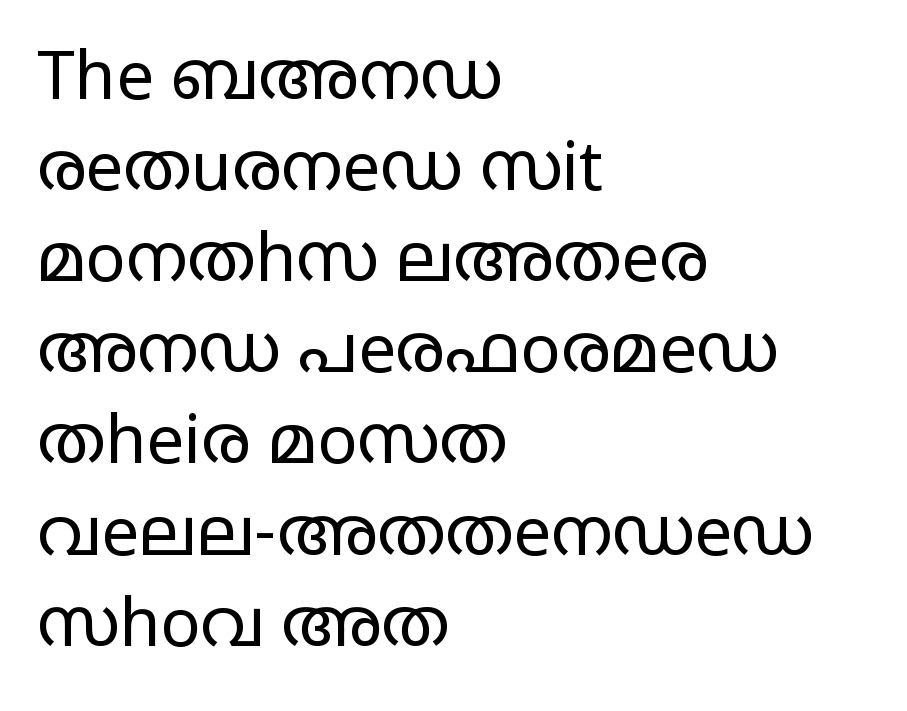
The image shows 67 px regular-weight, wide sans-serif type, upright; set left-aligned, normal line spacing (1.36x), normal letter spacing, not underlined; low stroke contrast and a large x-height.
